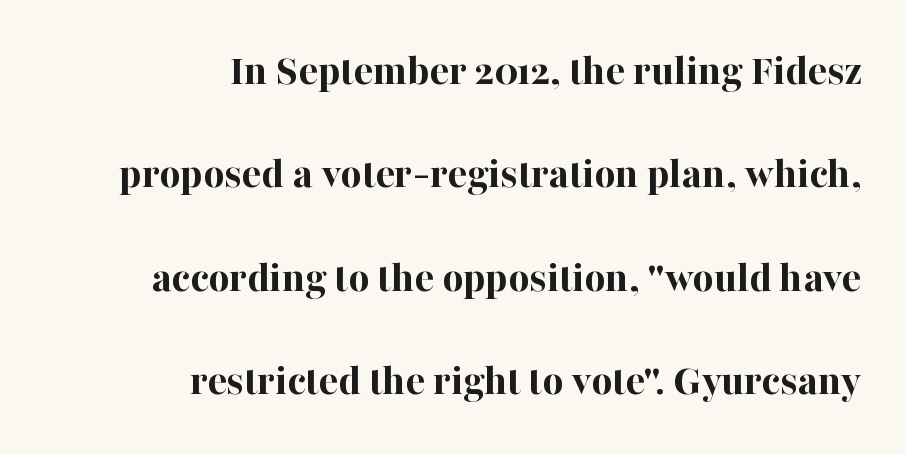
{"serif": "yes", "italic": "no", "bold": "yes", "weight": "bold", "width": "normal", "stroke_contrast": "high", "x_height": "medium", "monospaced": "no", "underline": "no", "align": "right", "line_spacing": "loose", "line_spacing_ratio": 2.3, "letter_spacing": "normal", "letter_spacing_em": 0.0, "glyph_px": 45}
